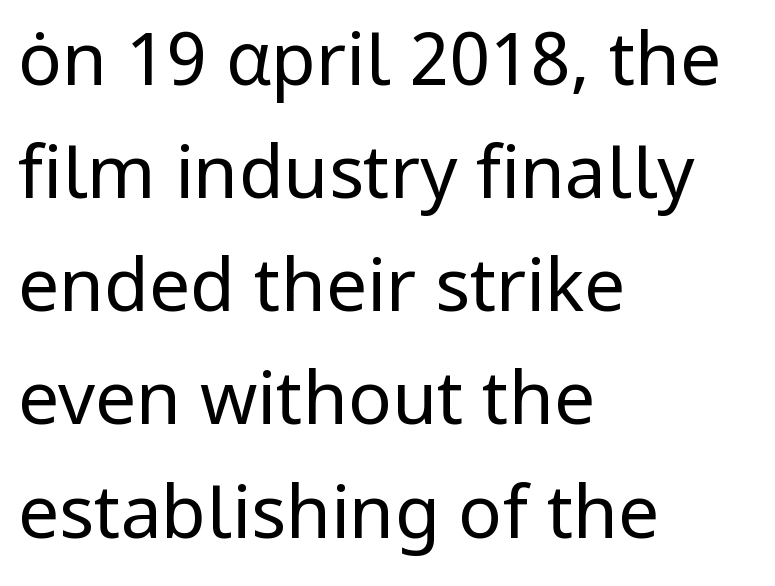
Q: Is the text bold? A: No.
Q: Is the text italic (slanted)? A: No, it is upright.
Q: Is the typeface a serif or a sans-serif typeface? A: Sans-serif.
Q: Is the text underlined? A: No.
Q: How is the paragraph aligned? A: Left-aligned.
Q: Is the spacing between letters normal or unusually wide? A: Normal.
Q: Is the spacing between lines tight, normal or loose? A: Normal.
Q: Width (condensed, normal, or wide)? A: Normal.
Q: Stroke contrast? A: Low.
Q: x-height? A: Medium.
Q: Monospaced? A: No.
